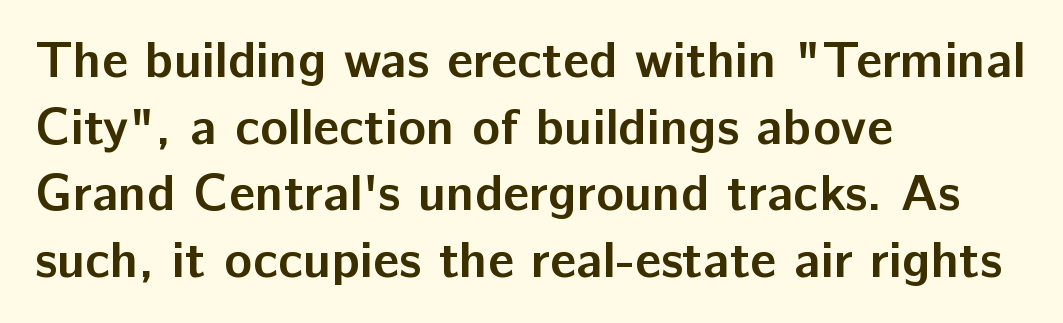
Typesetter's note: full bold, strokes at maximum text heaviness. Unlike italic type, these characters show no tilt at all. Whoever set this chose a conventional vertical rhythm. The ragged edge is on the right, which tells us the setting is flush left.
